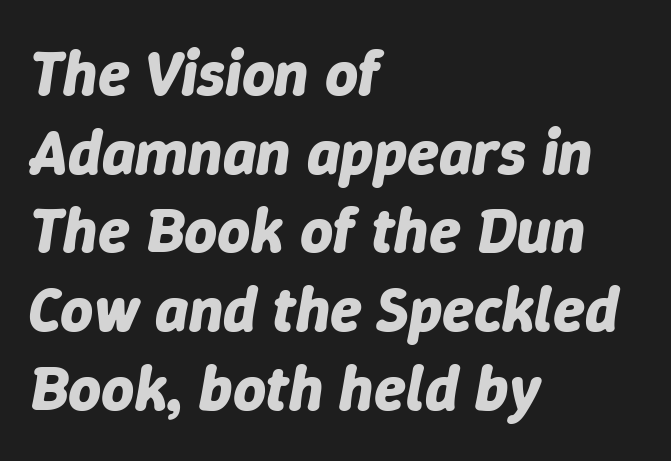
Q: Is the text bold? A: Yes.
Q: Is the text italic (slanted)? A: Yes, it leans right by about 9 degrees.
Q: Is the text underlined? A: No.
Q: How is the paragraph aligned? A: Left-aligned.
Q: Is the spacing between letters normal or unusually wide? A: Normal.
Q: Width (condensed, normal, or wide)? A: Normal.
Q: Stroke contrast? A: Low.
Q: x-height? A: Medium.
Q: Monospaced? A: No.
